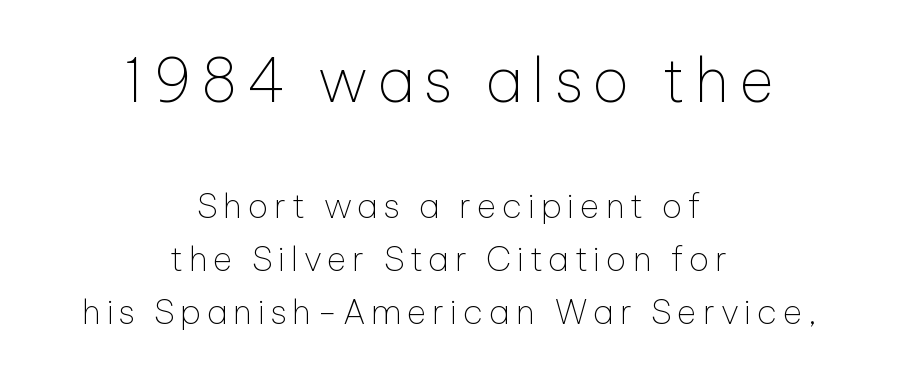
Q: Is the text bold? A: No.
Q: Is the text italic (slanted)? A: No, it is upright.
Q: Is the typeface a serif or a sans-serif typeface? A: Sans-serif.
Q: Is the text underlined? A: No.
Q: How is the paragraph aligned? A: Centered.
Q: Is the spacing between lines tight, normal or loose? A: Normal.
Q: Which block of text is set in a larger size, the first (top) or the second (bottom)? A: The first (top) one.
Q: Width (condensed, normal, or wide)? A: Normal.
Q: Stroke contrast? A: Low.
Q: x-height? A: Medium.
Q: Monospaced? A: No.
